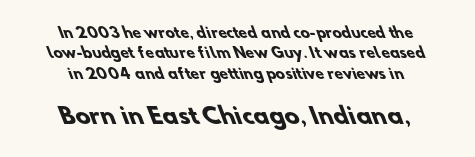
The typesetting leans heavy: a genuine bold. A bare baseline throughout the passage. Regarding leading, the lines here are spaced in the standard way. There is no visible air inserted between adjacent glyphs. Visually, the bottom section dominates because its glyphs are scaled up.
